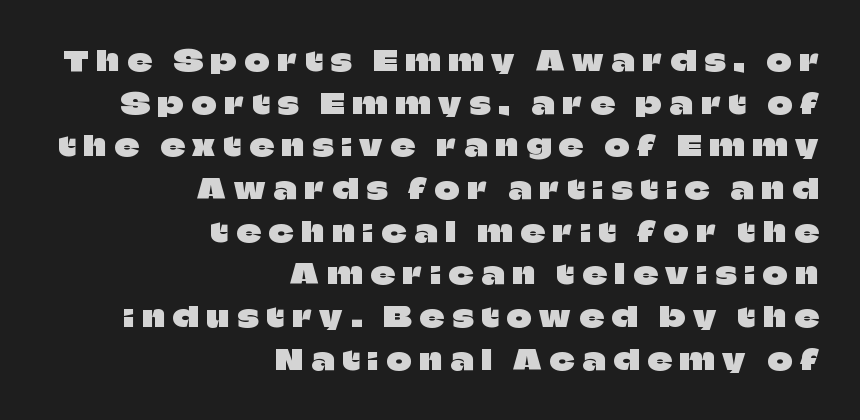
The image shows 27 px text type, upright; set right-aligned, normal line spacing (1.58x), unusually wide letter spacing (+0.3 em), not underlined.
